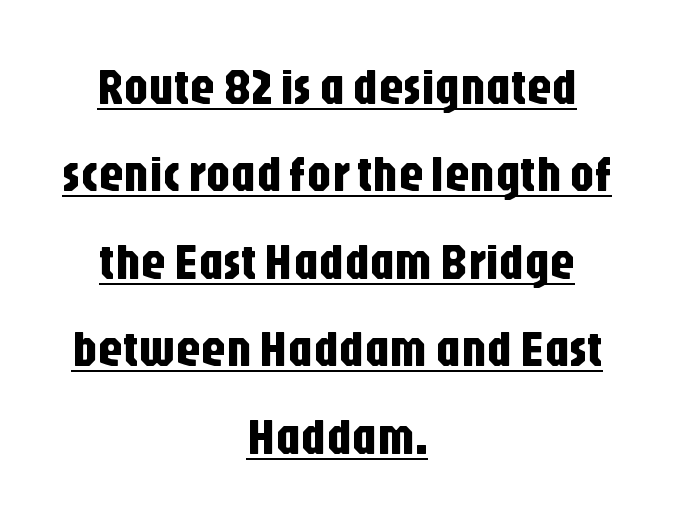
The image shows 50 px condensed sans-serif type, upright; set centered, line spacing 1.75x, normal letter spacing, underlined; low stroke contrast and a large x-height.
